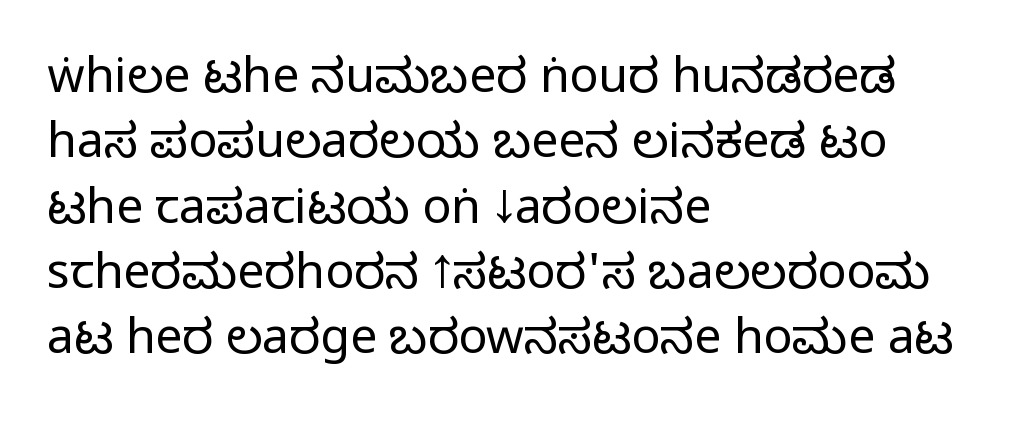
The ragged edge is on the right, which tells us the setting is flush left. Here the glyphs are tracked normally, forming tight word shapes. These lines sit exactly where default settings would place them. The letters advance in unequal steps, a hallmark of proportional type. Descenders are the only things crossing below the line. Grotesque or geometric, the face here clearly has no serifs.
